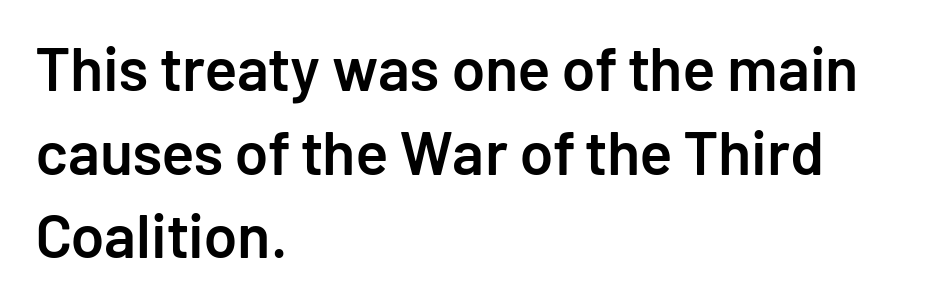
Is this a fixed-width face? No — the glyphs have proportional, varying widths. The line texture is even and compact thanks to regular tracking. Bare-footed words on every line. These lines are composed in type without serifs.
